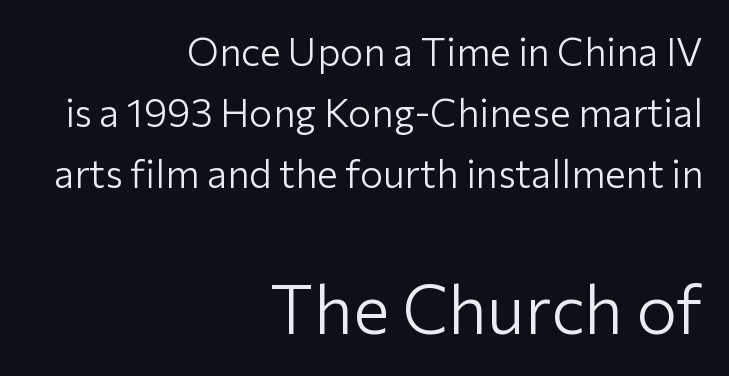
{"serif": "no", "italic": "no", "bold": "no", "weight": "light", "width": "normal", "stroke_contrast": "low", "x_height": "medium", "monospaced": "no", "underline": "no", "align": "right", "line_spacing": "normal", "line_spacing_ratio": 1.57, "letter_spacing": "normal", "letter_spacing_em": 0.0, "larger_block": "second", "size_ratio": 1.74, "glyph_px": 68}
